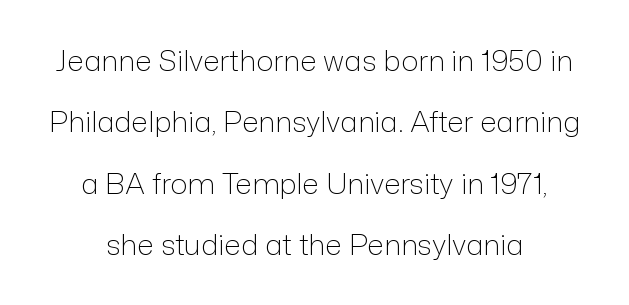
The designer dialed line spacing up above the default. The horizontal fit of the characters is conventional and even. Spacing verdict: proportional, widths tailored to each character. Stems and bowls with no extra thickness — not bold.
